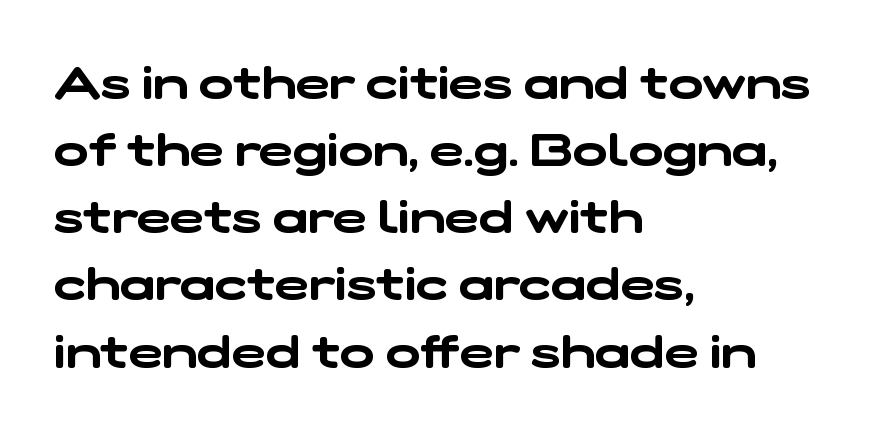
Note the varied advance widths — an 'i' is clearly narrower than an 'm'. Lines of text with bare space underneath. Reading down the block, your eye returns to a fixed left position each line. The rows are spaced the way most documents space them. Between one letter and the next there's only the usual sliver of space. The characters display no serif detailing; their extremities are plain.
